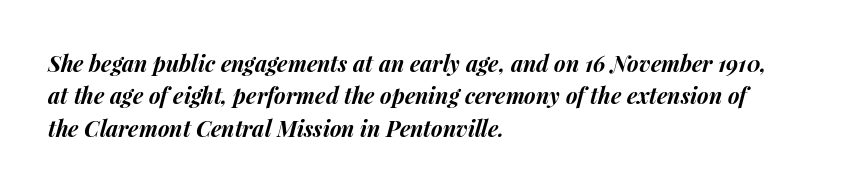
{"italic": "yes", "lean": "right", "slant_degrees": 15, "bold": "yes", "underline": "no", "align": "left", "line_spacing": "normal", "line_spacing_ratio": 1.47, "letter_spacing": "normal", "letter_spacing_em": 0.0, "glyph_px": 22}
